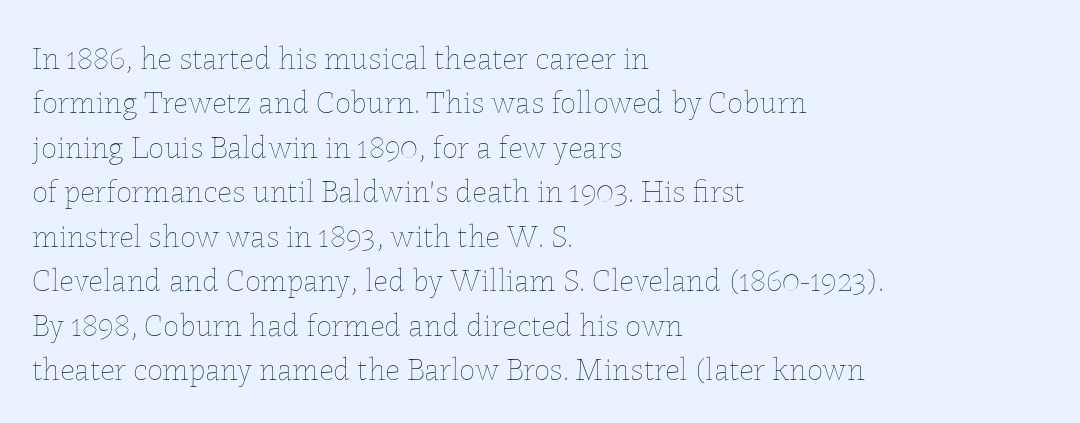
Q: Is the text bold? A: No.
Q: Is the text italic (slanted)? A: No, it is upright.
Q: Is the text underlined? A: No.
Q: How is the paragraph aligned? A: Left-aligned.
Q: Is the spacing between letters normal or unusually wide? A: Normal.
Q: Is the spacing between lines tight, normal or loose? A: Normal.
Q: Width (condensed, normal, or wide)? A: Normal.
Q: Stroke contrast? A: Low.
Q: x-height? A: Medium.
Q: Monospaced? A: No.
